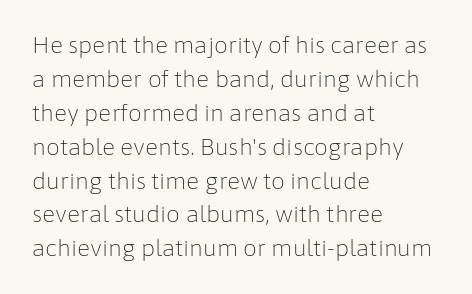
{"italic": "no", "bold": "no", "underline": "no", "align": "left", "line_spacing": "normal", "line_spacing_ratio": 1.54, "letter_spacing": "normal", "letter_spacing_em": 0.0, "glyph_px": 22}
